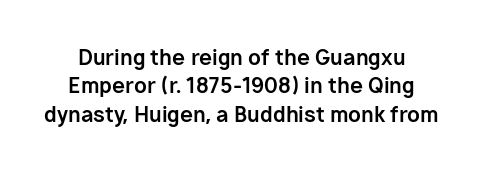
The image shows 21 px bold type, upright; set normal line spacing (1.35x), normal letter spacing, not underlined.
